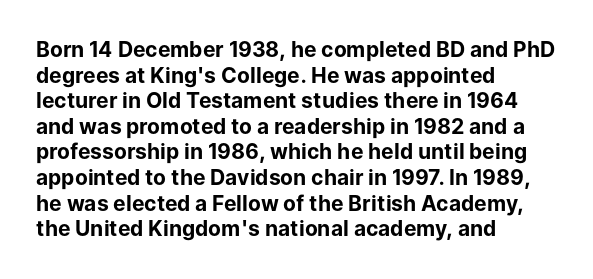
{"italic": "no", "bold": "yes", "underline": "no", "align": "left", "line_spacing_ratio": 1.22, "letter_spacing": "normal", "letter_spacing_em": 0.0, "glyph_px": 21}
